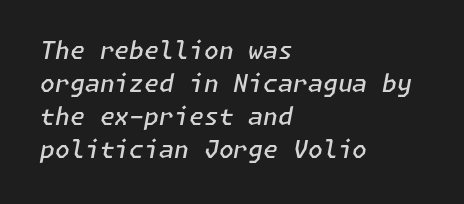
Q: Is the text bold? A: Semi-bold.
Q: Is the text italic (slanted)? A: Yes, it leans right by about 11 degrees.
Q: Is the text underlined? A: No.
Q: How is the paragraph aligned? A: Left-aligned.
Q: Is the spacing between letters normal or unusually wide? A: Normal.
Q: Is the spacing between lines tight, normal or loose? A: Normal.
